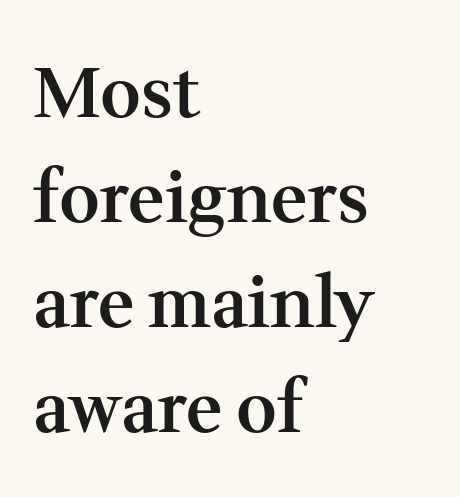
Q: Is the text bold? A: Semi-bold.
Q: Is the text italic (slanted)? A: No, it is upright.
Q: Is the typeface a serif or a sans-serif typeface? A: Serif.
Q: Is the text underlined? A: No.
Q: How is the paragraph aligned? A: Left-aligned.
Q: Is the spacing between letters normal or unusually wide? A: Normal.
Q: Is the spacing between lines tight, normal or loose? A: Normal.
Q: Width (condensed, normal, or wide)? A: Normal.
Q: Stroke contrast? A: Medium.
Q: x-height? A: Medium.
Q: Monospaced? A: No.
